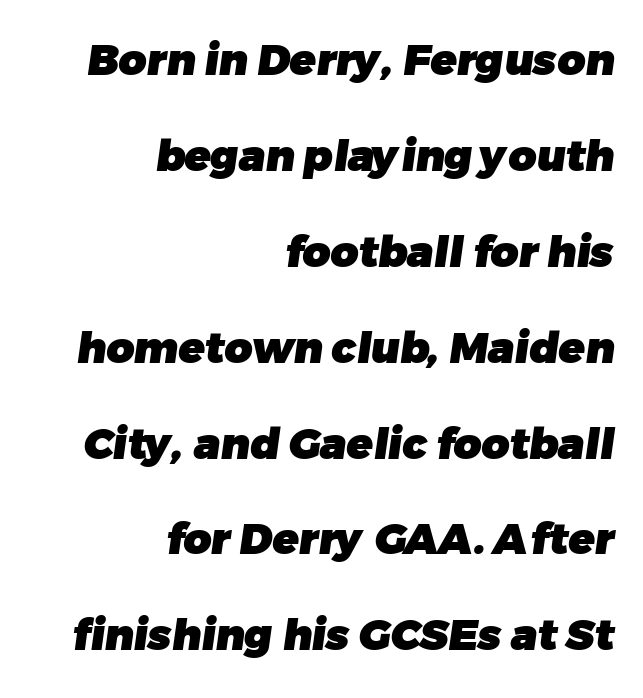
The image shows 43 px heavy sans-serif type; set right-aligned, loose line spacing (2.23x), normal letter spacing, not underlined; low stroke contrast and a medium x-height.
